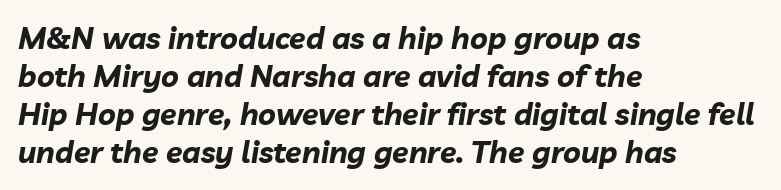
The image shows 30 px bold type, italic (leaning right); set left-aligned, normal line spacing (1.27x), normal letter spacing, not underlined; low stroke contrast and a medium x-height.
